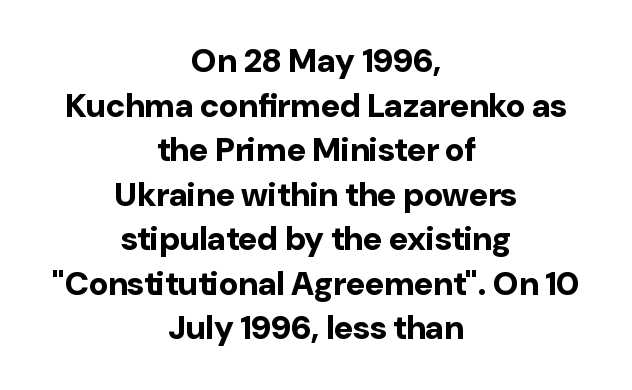
Characters remain perfectly vertical along every line. Leading: standard. Caption: standard tracking, unaltered. In CSS terms this would be text-align: center.
